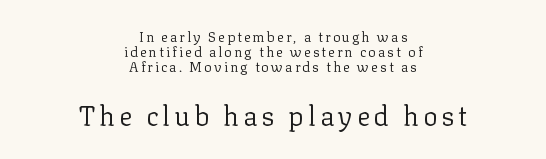
The image shows 27 px text type, upright; set centered, tight line spacing (1.08x), not underlined; the second (bottom) block is 1.93x larger.
